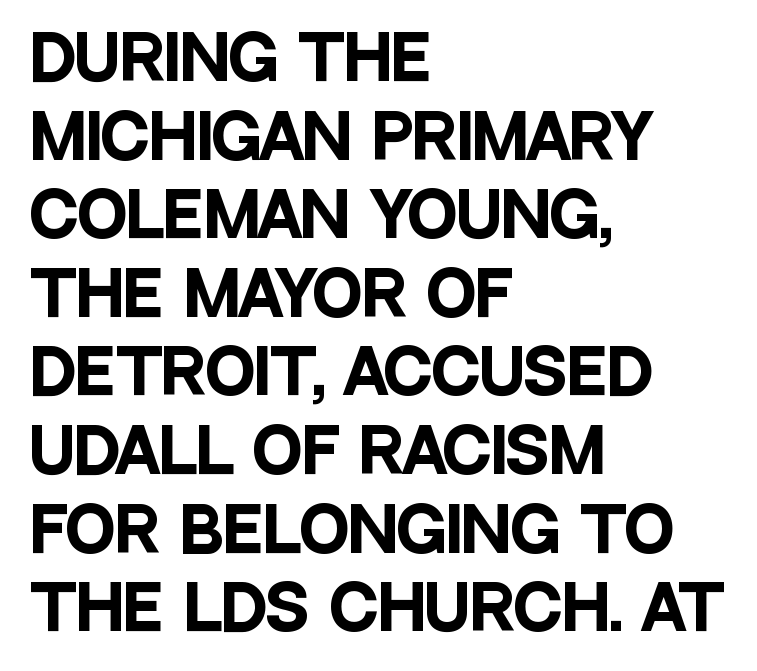
The image shows 60 px heavy, condensed sans-serif type, upright; set left-aligned, normal line spacing (1.31x), normal letter spacing, not underlined; low stroke contrast and a large x-height.
